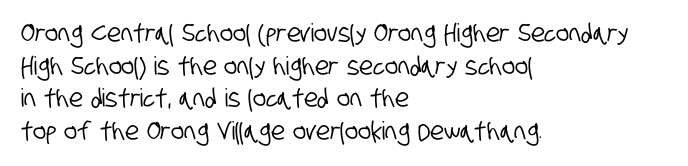
{"underline": "no", "align": "left", "line_spacing": "normal", "line_spacing_ratio": 1.31, "letter_spacing": "normal", "letter_spacing_em": 0.0, "glyph_px": 25}
